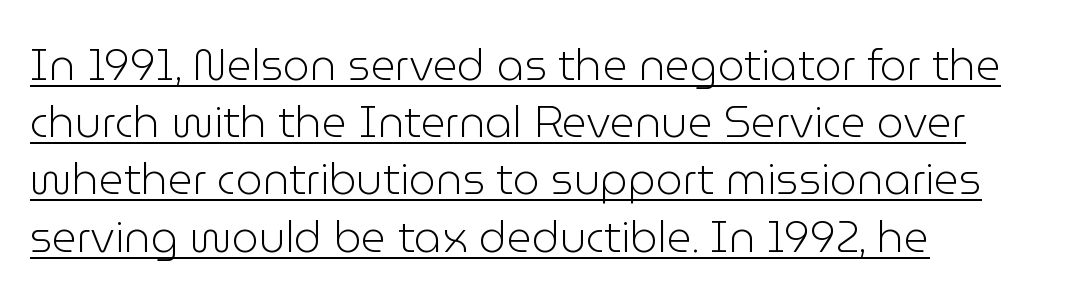
Q: Is the text bold? A: No.
Q: Is the text italic (slanted)? A: No, it is upright.
Q: Is the typeface a serif or a sans-serif typeface? A: Sans-serif.
Q: Is the text underlined? A: Yes.
Q: How is the paragraph aligned? A: Left-aligned.
Q: Is the spacing between letters normal or unusually wide? A: Normal.
Q: Is the spacing between lines tight, normal or loose? A: Normal.
Q: Width (condensed, normal, or wide)? A: Normal.
Q: Stroke contrast? A: Low.
Q: x-height? A: Medium.
Q: Monospaced? A: No.
